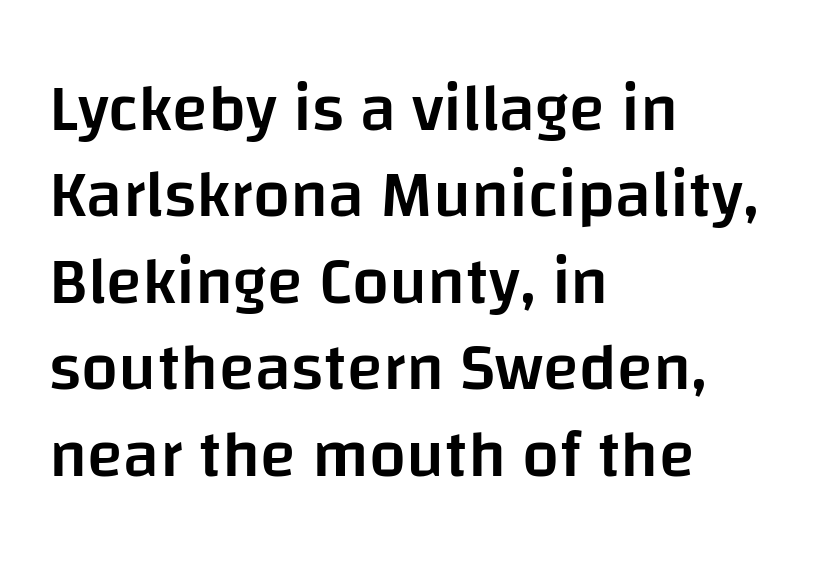
The image shows 66 px semibold sans-serif type, upright; set left-aligned, normal line spacing (1.31x), normal letter spacing, not underlined; low stroke contrast and a large x-height.
